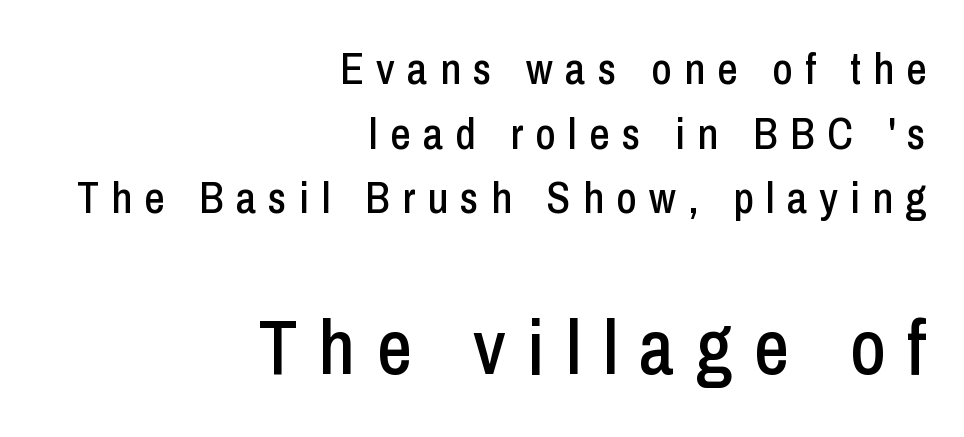
The image shows 77 px condensed sans-serif type, upright; set right-aligned, normal line spacing (1.47x), unusually wide letter spacing (+0.28 em), not underlined; the second (bottom) block is 1.75x larger; low stroke contrast and a medium x-height.
